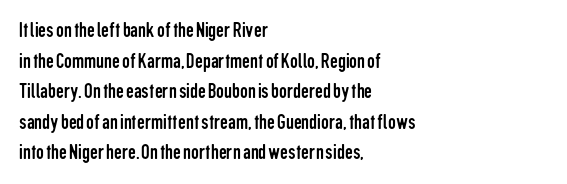
The image shows 22 px text type, upright; set left-aligned, normal line spacing (1.39x), normal letter spacing, not underlined.
